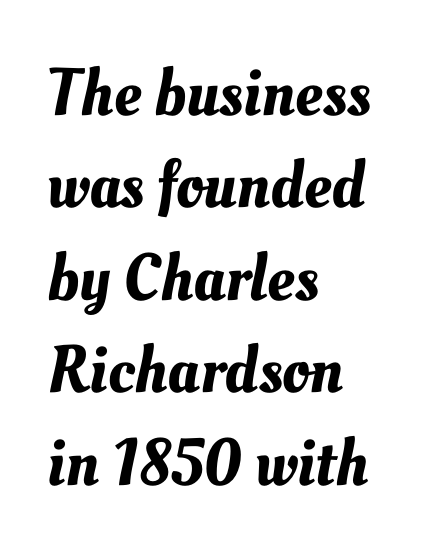
Q: Is the text underlined? A: No.
Q: How is the paragraph aligned? A: Left-aligned.
Q: Is the spacing between letters normal or unusually wide? A: Normal.
Q: Is the spacing between lines tight, normal or loose? A: Normal.
Q: Width (condensed, normal, or wide)? A: Normal.
Q: Stroke contrast? A: Medium.
Q: x-height? A: Small.
Q: Monospaced? A: No.
